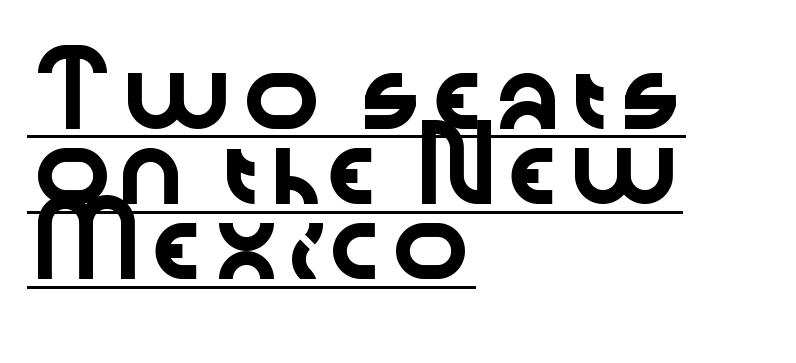
{"serif": "no", "italic": "no", "width": "wide", "stroke_contrast": "low", "x_height": "medium", "monospaced": "no", "underline": "yes", "align": "left", "line_spacing": "tight", "line_spacing_ratio": 1.14, "letter_spacing": "normal", "letter_spacing_em": 0.0, "glyph_px": 66}
